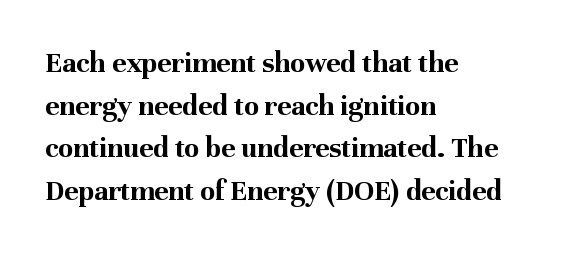
{"serif": "yes", "italic": "no", "bold": "yes", "weight": "bold", "width": "normal", "stroke_contrast": "medium", "x_height": "medium", "monospaced": "no", "underline": "no", "align": "left", "line_spacing": "normal", "line_spacing_ratio": 1.42, "letter_spacing": "normal", "letter_spacing_em": 0.0, "glyph_px": 30}
